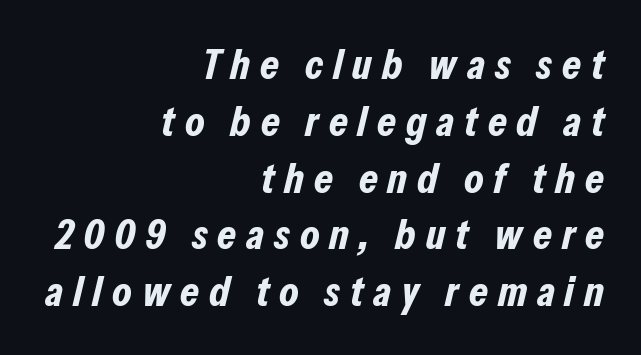
The image shows 43 px bold, condensed type, italic (leaning right); set right-aligned, normal line spacing (1.32x), unusually wide letter spacing (+0.23 em), not underlined; low stroke contrast and a medium x-height.
